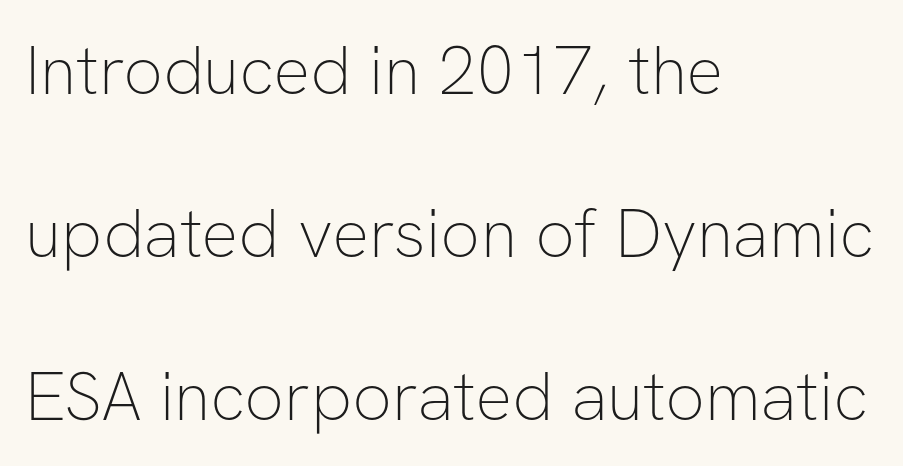
Q: Is the text bold? A: No.
Q: Is the text italic (slanted)? A: No, it is upright.
Q: Is the typeface a serif or a sans-serif typeface? A: Sans-serif.
Q: Is the text underlined? A: No.
Q: How is the paragraph aligned? A: Left-aligned.
Q: Is the spacing between letters normal or unusually wide? A: Normal.
Q: Is the spacing between lines tight, normal or loose? A: Loose.
Q: Width (condensed, normal, or wide)? A: Normal.
Q: Stroke contrast? A: Low.
Q: x-height? A: Medium.
Q: Monospaced? A: No.
